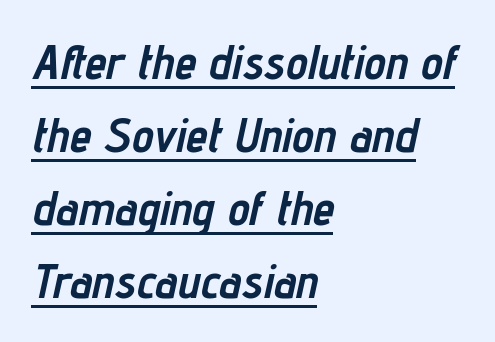
The image shows 49 px semibold, condensed type, italic (leaning right); set left-aligned, normal line spacing (1.49x), normal letter spacing, underlined; low stroke contrast and a medium x-height.
